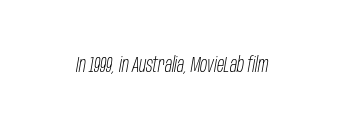
The image shows 21 px text type, italic (leaning right); set normal letter spacing, not underlined.
